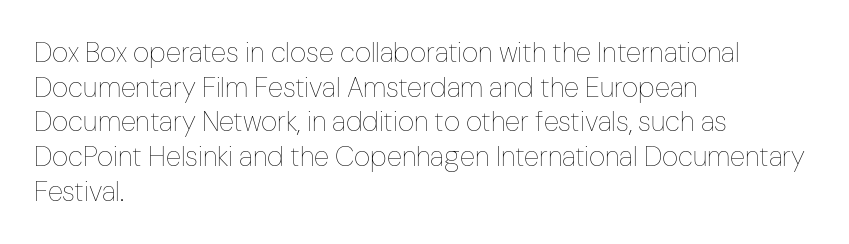
The image shows 28 px thin, condensed type, upright; set left-aligned, line spacing 1.24x, normal letter spacing, not underlined; low stroke contrast and a medium x-height.
